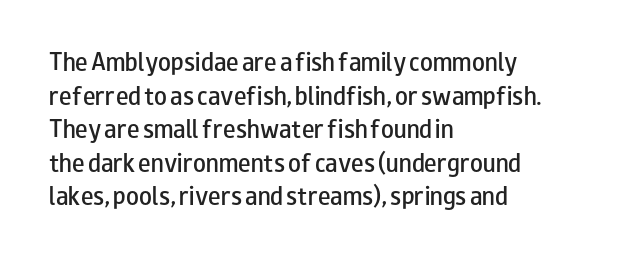
The image shows 21 px text type, upright; set left-aligned, normal line spacing (1.6x), normal letter spacing, not underlined.
